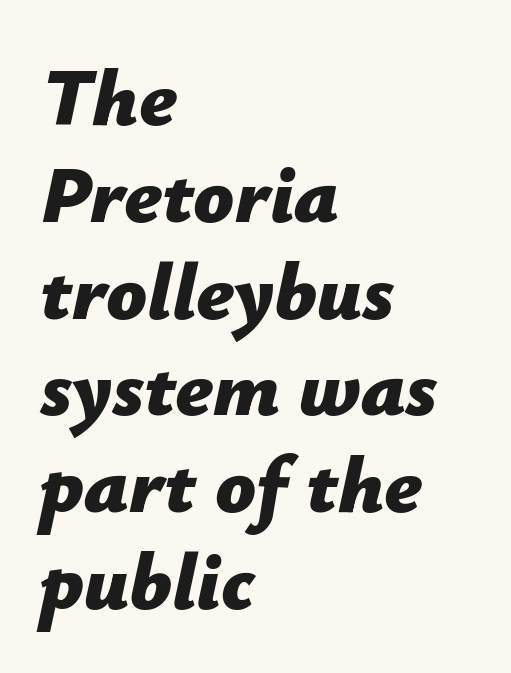
The image shows 80 px bold type, italic (leaning right); set left-aligned, line spacing 1.21x, normal letter spacing, not underlined; low stroke contrast and a medium x-height.
